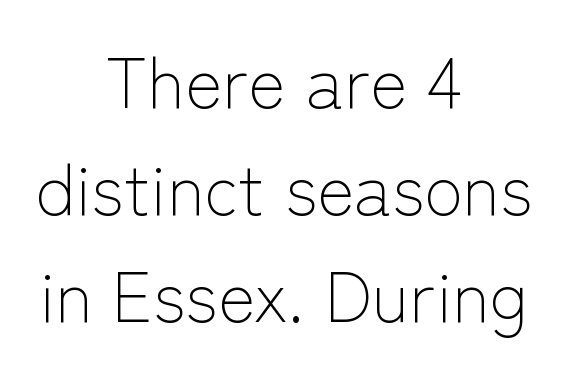
{"serif": "no", "italic": "no", "bold": "no", "weight": "light", "width": "normal", "stroke_contrast": "low", "x_height": "medium", "monospaced": "no", "underline": "no", "align": "center", "line_spacing": "normal", "line_spacing_ratio": 1.51, "letter_spacing": "normal", "letter_spacing_em": 0.0, "glyph_px": 71}
